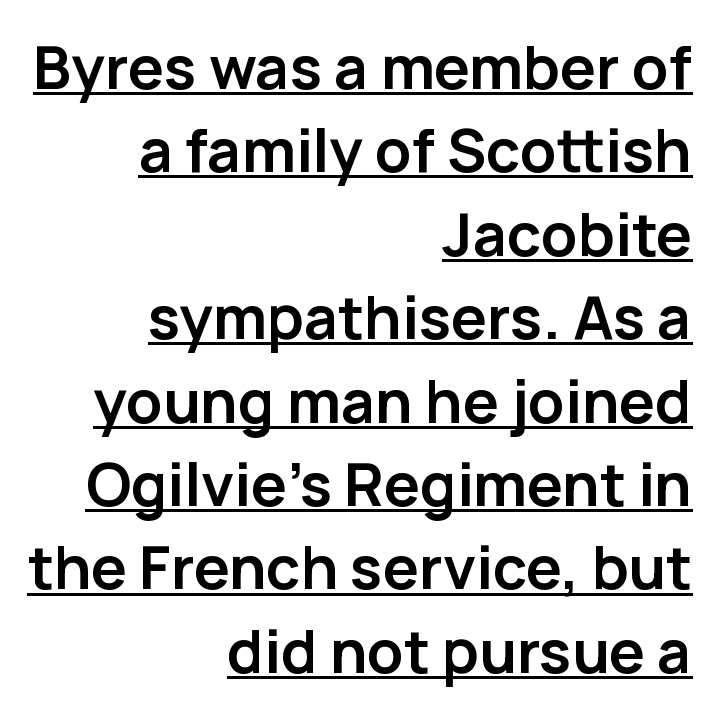
The image shows 60 px semibold sans-serif type, upright; set right-aligned, normal line spacing (1.39x), normal letter spacing, underlined; low stroke contrast and a medium x-height.
